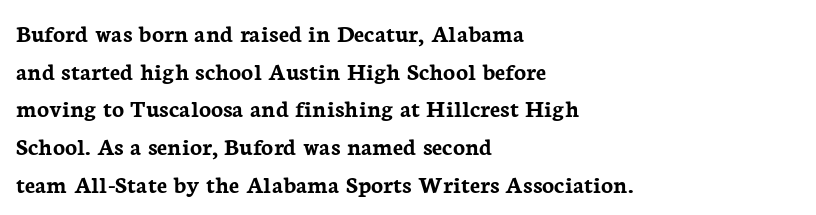
{"italic": "no", "bold": "yes", "underline": "no", "align": "left", "line_spacing": "normal", "line_spacing_ratio": 1.51, "letter_spacing": "normal", "letter_spacing_em": 0.0, "glyph_px": 25}
